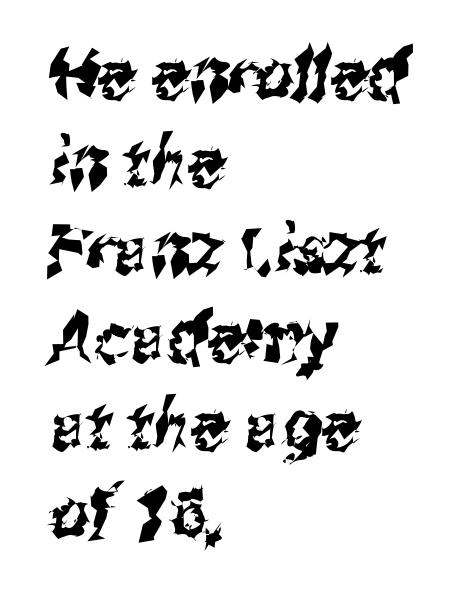
The image shows 68 px condensed sans-serif type; set left-aligned, normal line spacing (1.29x), normal letter spacing, not underlined; medium stroke contrast and a medium x-height.
